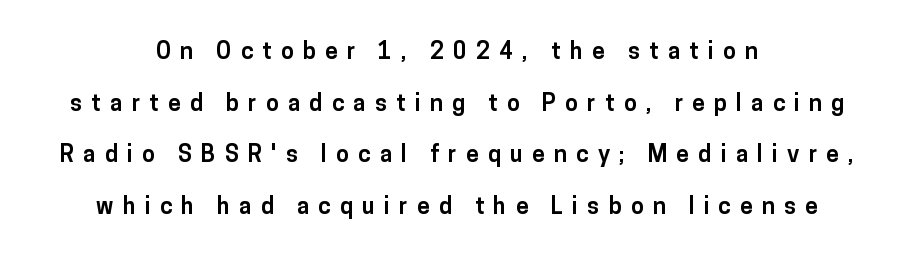
Q: Is the text bold? A: Yes.
Q: Is the text italic (slanted)? A: No, it is upright.
Q: Is the text underlined? A: No.
Q: How is the paragraph aligned? A: Centered.
Q: Is the spacing between letters normal or unusually wide? A: Unusually wide.
Q: Is the spacing between lines tight, normal or loose? A: Loose.
